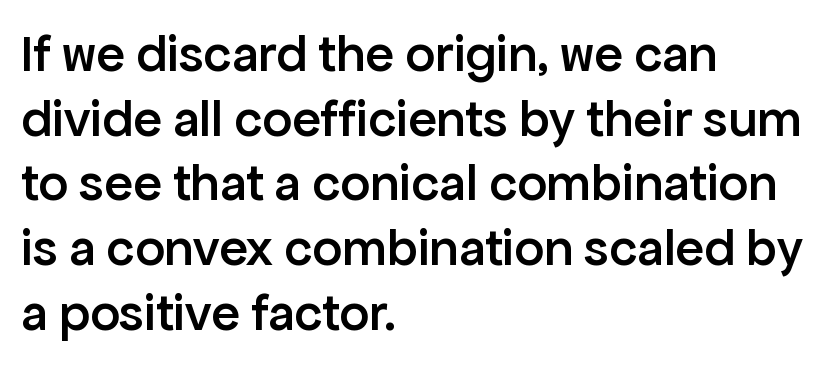
The image shows 53 px semibold sans-serif type, upright; set left-aligned, line spacing 1.22x, normal letter spacing, not underlined; low stroke contrast and a medium x-height.
